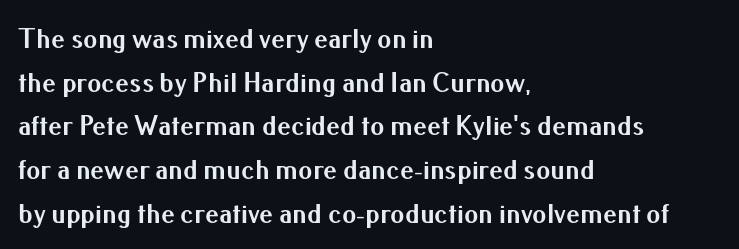
{"serif": "no", "italic": "no", "bold": "yes", "weight": "bold", "width": "normal", "stroke_contrast": "medium", "x_height": "small", "monospaced": "no", "underline": "no", "align": "left", "line_spacing": "normal", "line_spacing_ratio": 1.56, "letter_spacing": "normal", "letter_spacing_em": 0.0, "glyph_px": 28}
